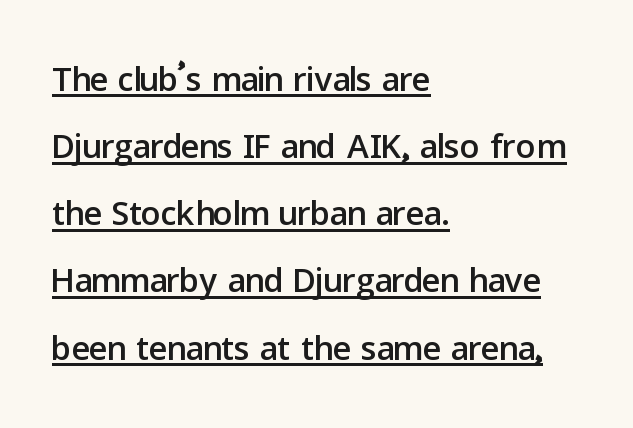
The image shows 49 px sans-serif type, upright; set left-aligned, normal line spacing (1.37x), normal letter spacing, underlined; low stroke contrast and a medium x-height.
